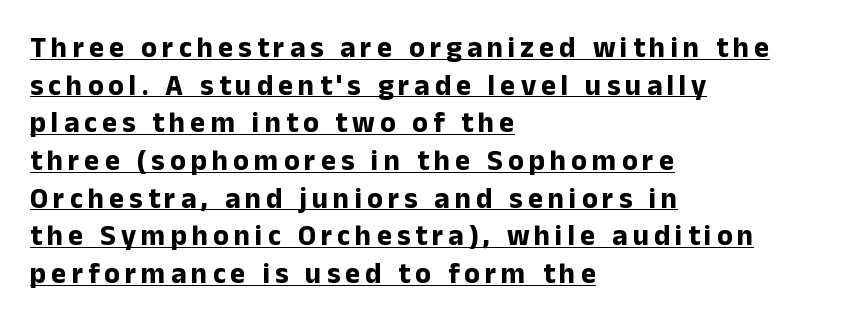
The image shows 29 px bold sans-serif type, upright; set left-aligned, normal line spacing (1.3x), underlined; low stroke contrast and a medium x-height.
